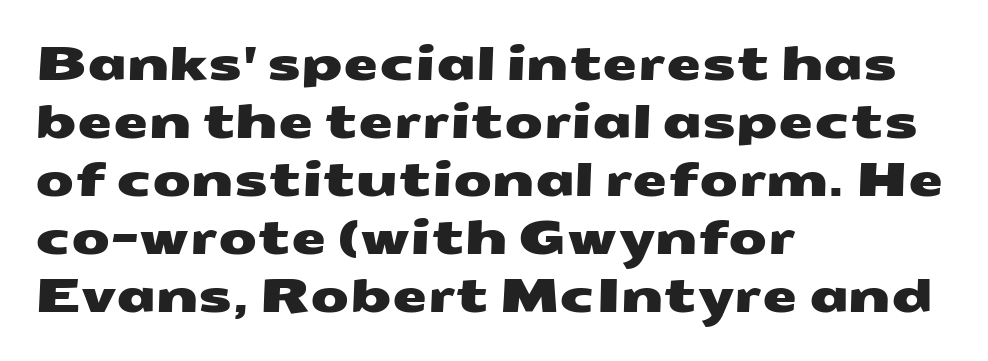
Quick note: interline space is typical. These lines are rendered in a variable-pitch font. The baseline area is clear. Regarding serifs, this sample does without them.
